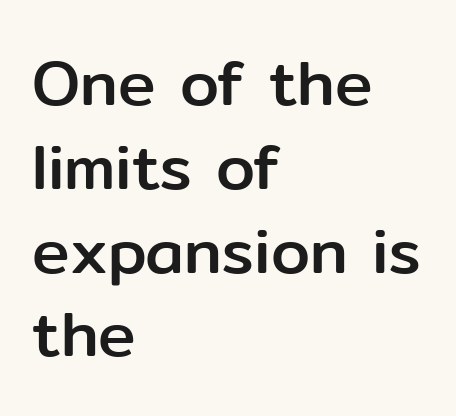
{"serif": "no", "italic": "no", "width": "normal", "stroke_contrast": "low", "x_height": "medium", "monospaced": "no", "underline": "no", "align": "left", "line_spacing": "normal", "line_spacing_ratio": 1.33, "letter_spacing": "normal", "letter_spacing_em": 0.0, "glyph_px": 63}
